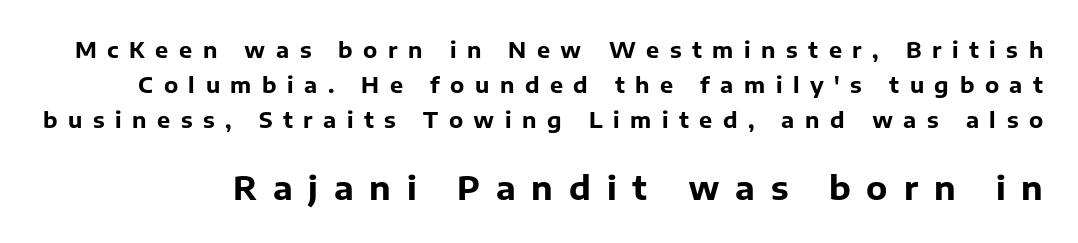
The image shows 33 px bold sans-serif type, upright; set normal line spacing (1.58x), unusually wide letter spacing (+0.48 em), not underlined; the second (bottom) block is 1.5x larger; low stroke contrast and a medium x-height.
